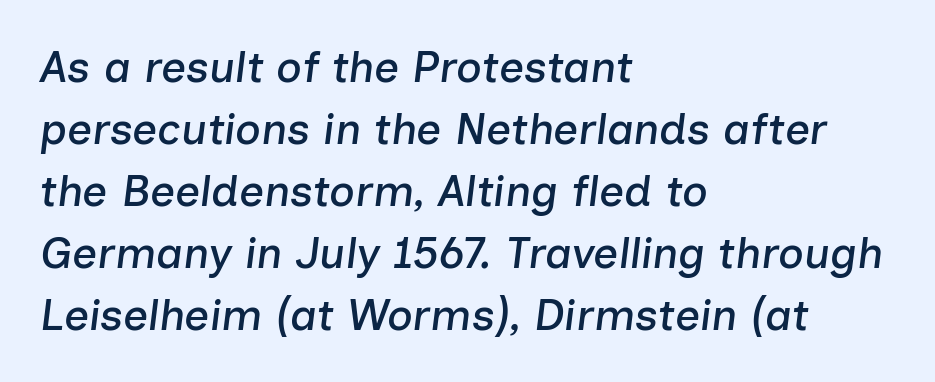
The image shows 44 px text type, italic (leaning right); set left-aligned, normal line spacing (1.41x), normal letter spacing, not underlined; low stroke contrast and a medium x-height.
